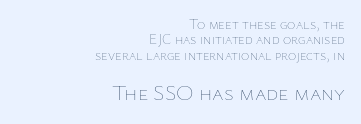
The image shows 22 px text type, upright; set right-aligned, tight line spacing (1.09x), normal letter spacing, not underlined; the second (bottom) block is 1.57x larger.
